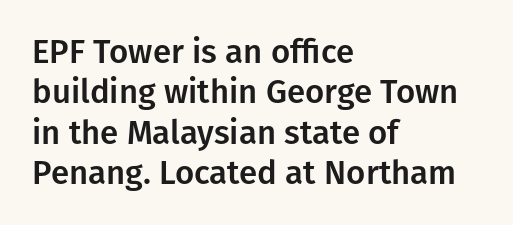
{"serif": "no", "italic": "no", "width": "normal", "stroke_contrast": "low", "x_height": "medium", "monospaced": "no", "underline": "no", "align": "left", "line_spacing_ratio": 1.22, "letter_spacing": "normal", "letter_spacing_em": 0.0, "glyph_px": 33}
